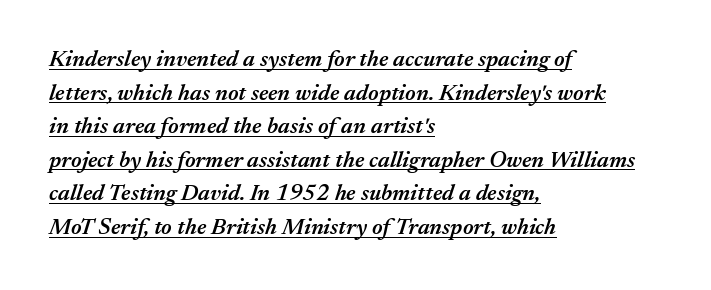
{"italic": "yes", "lean": "right", "slant_degrees": 17, "bold": "semi", "underline": "yes", "align": "left", "line_spacing": "normal", "line_spacing_ratio": 1.46, "letter_spacing": "normal", "letter_spacing_em": 0.0, "glyph_px": 23}
